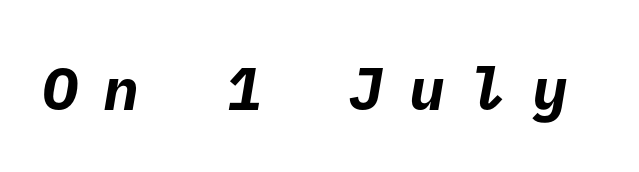
Words appear elongated and porous because spacing is wide. You'd pick this weight for a headline — it's a proper bold. Type without underlining. Examine the stroke ends and you'll find no serifs.
